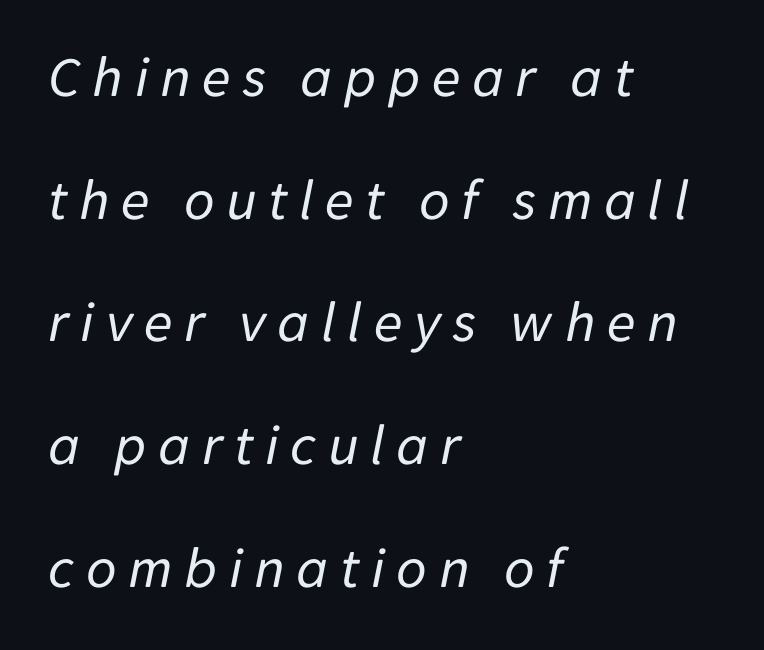
Notice how the stems are inclined rather than vertical — that's the hallmark of italics. The string is rendered with underlining switched off. How would I describe the line gaps? Wide and relaxed. The typesetter chose a ragged-right arrangement here. Character widths vary here, with narrow letters taking less room than wide ones. No chunkiness to these letters — they're not bold.
